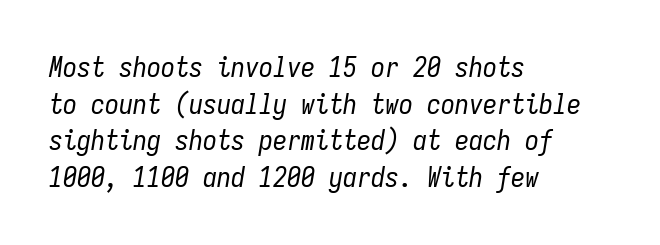
{"italic": "yes", "lean": "right", "slant_degrees": 9, "bold": "no", "weight": "regular", "width": "condensed", "stroke_contrast": "low", "x_height": "medium", "monospaced": "yes", "underline": "no", "align": "left", "line_spacing": "normal", "line_spacing_ratio": 1.31, "letter_spacing": "normal", "letter_spacing_em": 0.0, "glyph_px": 28}
